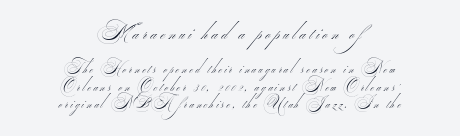
Q: Is the text bold? A: No.
Q: Is the text underlined? A: No.
Q: How is the paragraph aligned? A: Centered.
Q: Is the spacing between letters normal or unusually wide? A: Unusually wide.
Q: Is the spacing between lines tight, normal or loose? A: Normal.
Q: Which block of text is set in a larger size, the first (top) or the second (bottom)? A: The first (top) one.
